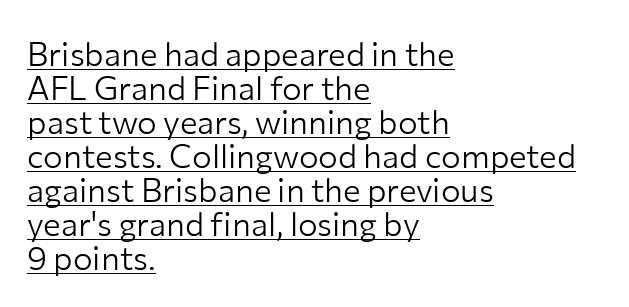
A roman cut, with each character standing at attention. Default kerning and tracking; the words read as compact shapes. These lines stack with their left ends in a neat column. A quiet, ordinary-to-light weight characterises the typeface. What decoration does the sample have? An underline. Varying glyph widths throughout — classic text-font behaviour.
